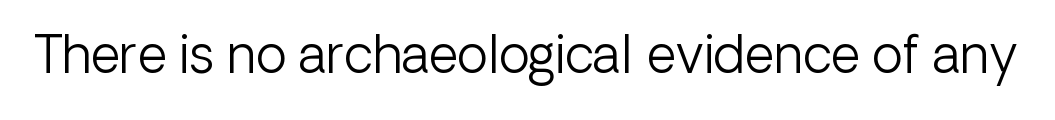
Underline: absent. Nothing heavy about these letters — not bold at all. The letters sit at their default tracking, neither squeezed nor spread. Looks like regular typesetting: each glyph gets only the width it needs. The lettering holds an erect, upright posture throughout.
